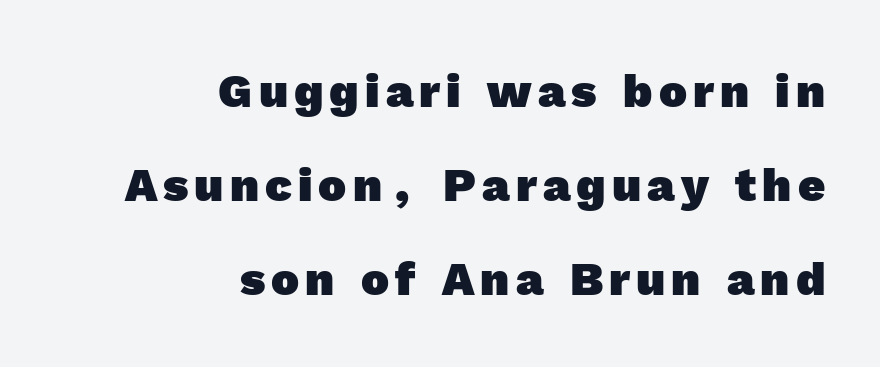
The image shows 47 px heavy sans-serif type; set right-aligned, loose line spacing (2.0x), not underlined; a medium x-height.
